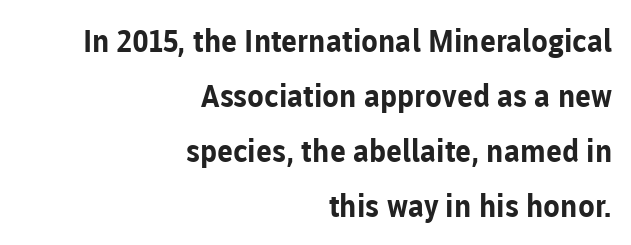
Q: Is the text bold? A: Yes.
Q: Is the text italic (slanted)? A: No, it is upright.
Q: Is the typeface a serif or a sans-serif typeface? A: Sans-serif.
Q: Is the text underlined? A: No.
Q: How is the paragraph aligned? A: Right-aligned.
Q: Is the spacing between letters normal or unusually wide? A: Normal.
Q: Width (condensed, normal, or wide)? A: Normal.
Q: Stroke contrast? A: Low.
Q: x-height? A: Medium.
Q: Monospaced? A: No.
